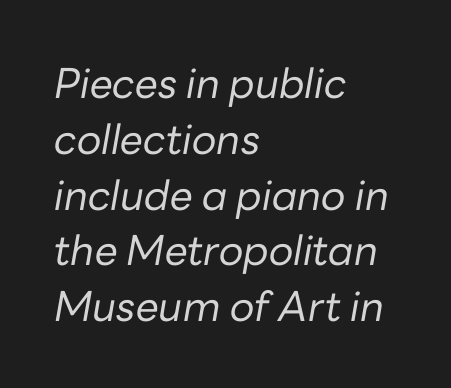
The image shows 41 px regular-weight type, italic (leaning right); set left-aligned, normal line spacing (1.36x), normal letter spacing, not underlined; low stroke contrast and a medium x-height.
